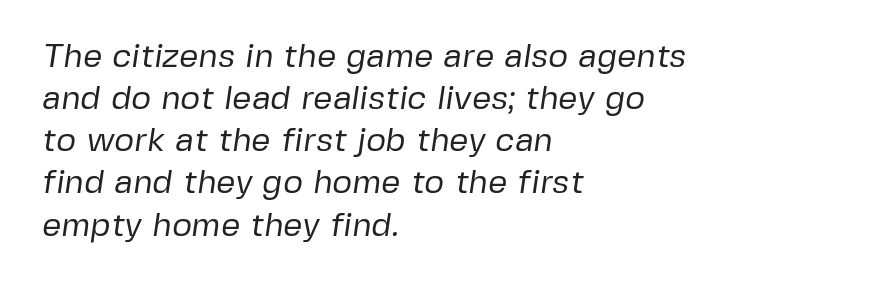
The setting favours the left margin, as ordinary paragraphs usually do. No extra tracking has been applied to these lines. No feet cap the strokes, marking this as sans-serif type. The rendering uses natural spacing where letterforms have individual widths.
